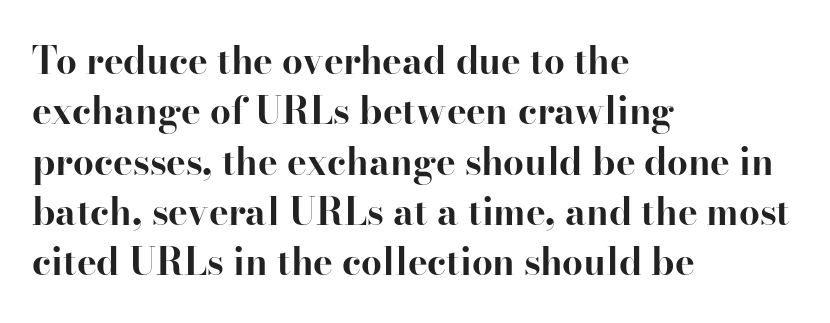
The image shows 37 px bold serif type, upright; set left-aligned, normal line spacing (1.36x), normal letter spacing, not underlined; high stroke contrast and a small x-height.
